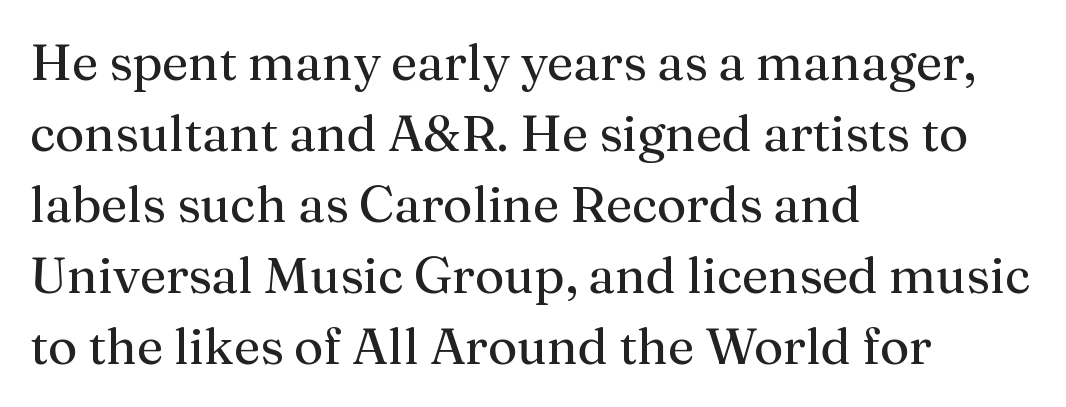
{"serif": "yes", "italic": "no", "bold": "no", "weight": "regular", "width": "normal", "stroke_contrast": "medium", "x_height": "medium", "monospaced": "no", "underline": "no", "align": "left", "line_spacing": "normal", "line_spacing_ratio": 1.39, "letter_spacing": "normal", "letter_spacing_em": 0.0, "glyph_px": 51}
